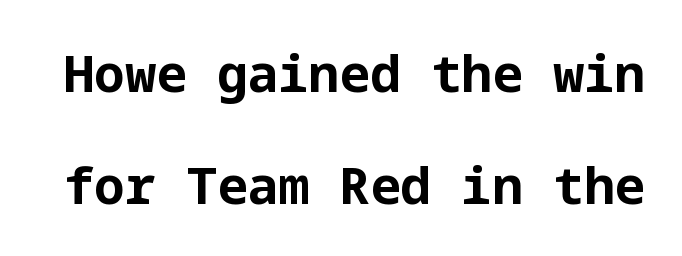
{"serif": "no", "italic": "no", "bold": "yes", "weight": "bold", "width": "normal", "stroke_contrast": "low", "x_height": "medium", "underline": "no", "line_spacing": "loose", "line_spacing_ratio": 2.19, "letter_spacing": "normal", "letter_spacing_em": 0.0, "glyph_px": 51}
